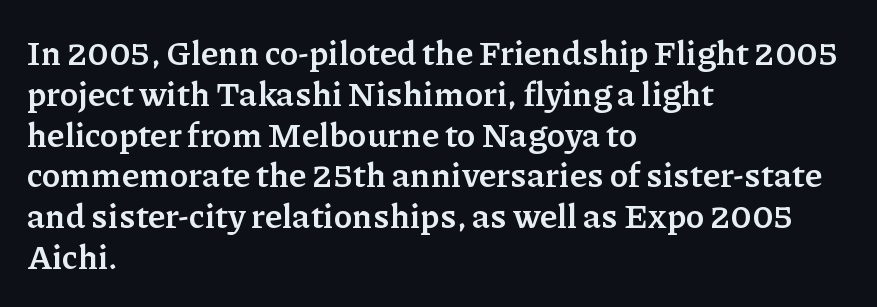
Q: Is the text bold? A: Yes.
Q: Is the text italic (slanted)? A: No, it is upright.
Q: Is the typeface a serif or a sans-serif typeface? A: Serif.
Q: Is the text underlined? A: No.
Q: How is the paragraph aligned? A: Left-aligned.
Q: Is the spacing between letters normal or unusually wide? A: Normal.
Q: Width (condensed, normal, or wide)? A: Normal.
Q: Stroke contrast? A: Low.
Q: x-height? A: Medium.
Q: Monospaced? A: No.
